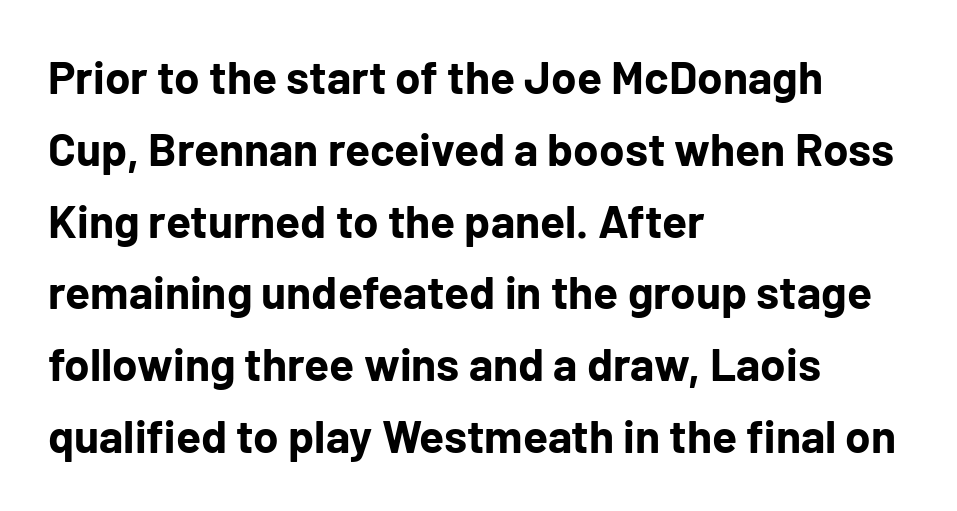
Q: Is the text bold? A: Yes.
Q: Is the text italic (slanted)? A: No, it is upright.
Q: Is the typeface a serif or a sans-serif typeface? A: Sans-serif.
Q: Is the text underlined? A: No.
Q: How is the paragraph aligned? A: Left-aligned.
Q: Is the spacing between letters normal or unusually wide? A: Normal.
Q: Is the spacing between lines tight, normal or loose? A: Normal.
Q: Width (condensed, normal, or wide)? A: Normal.
Q: Stroke contrast? A: Low.
Q: x-height? A: Medium.
Q: Monospaced? A: No.
